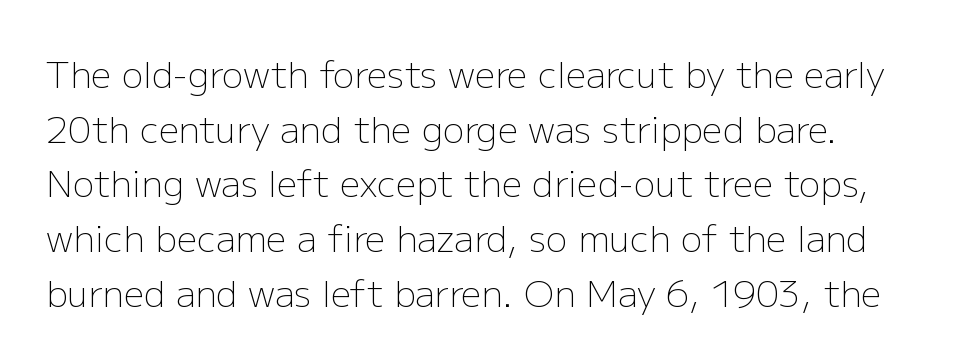
The image shows 36 px light sans-serif type, upright; set normal line spacing (1.52x), normal letter spacing, not underlined; low stroke contrast and a medium x-height.
